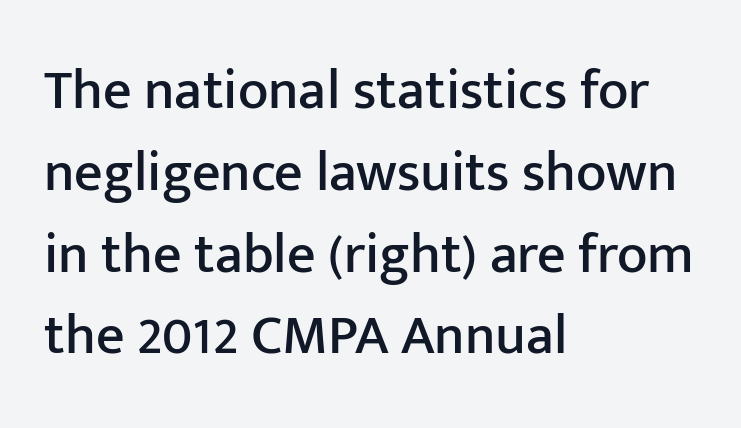
Q: Is the text italic (slanted)? A: No, it is upright.
Q: Is the typeface a serif or a sans-serif typeface? A: Sans-serif.
Q: Is the text underlined? A: No.
Q: How is the paragraph aligned? A: Left-aligned.
Q: Is the spacing between letters normal or unusually wide? A: Normal.
Q: Is the spacing between lines tight, normal or loose? A: Normal.
Q: Width (condensed, normal, or wide)? A: Normal.
Q: Stroke contrast? A: Low.
Q: x-height? A: Medium.
Q: Monospaced? A: No.
